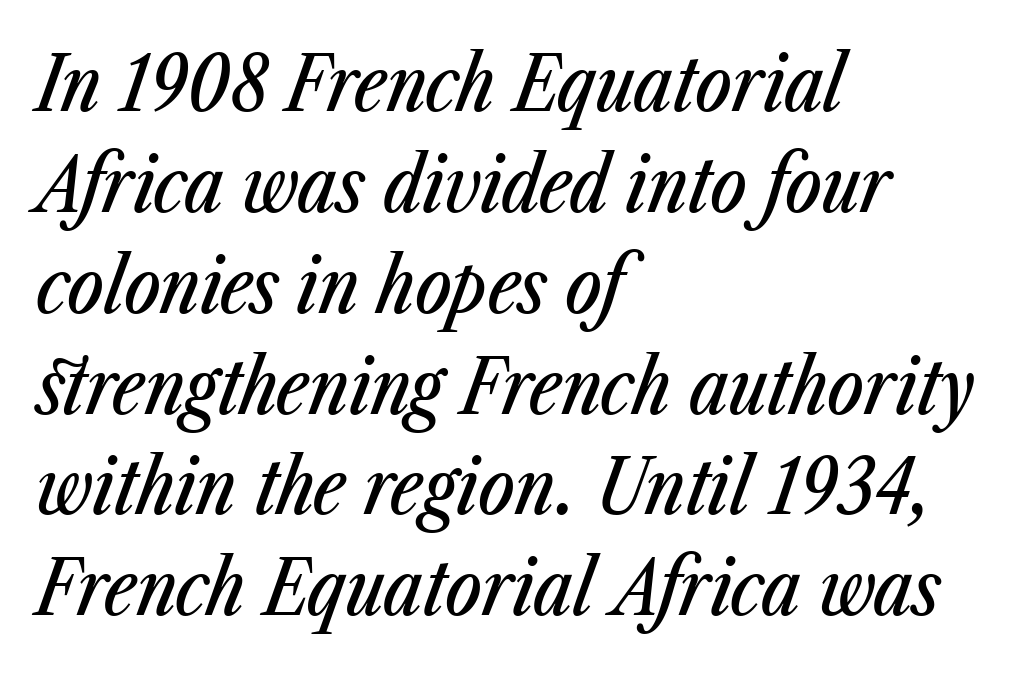
The image shows 77 px condensed type, italic (leaning right); set left-aligned, normal line spacing (1.31x), normal letter spacing, not underlined; low stroke contrast and a medium x-height.
